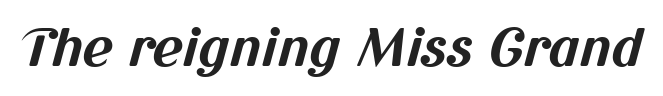
The image shows 52 px bold sans-serif type; set normal letter spacing, not underlined; medium stroke contrast and a medium x-height.
